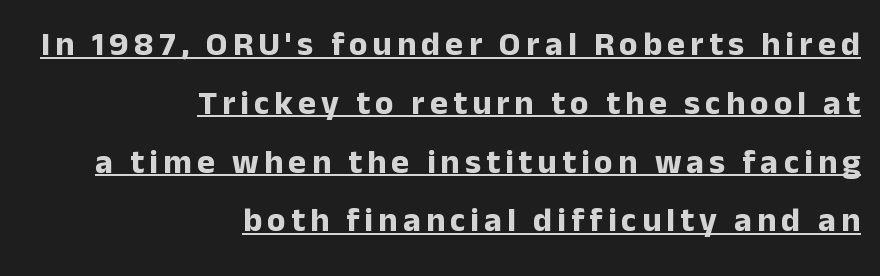
Q: Is the text bold? A: Yes.
Q: Is the text italic (slanted)? A: No, it is upright.
Q: Is the typeface a serif or a sans-serif typeface? A: Sans-serif.
Q: Is the text underlined? A: Yes.
Q: How is the paragraph aligned? A: Right-aligned.
Q: Width (condensed, normal, or wide)? A: Normal.
Q: Stroke contrast? A: Low.
Q: x-height? A: Medium.
Q: Monospaced? A: No.
